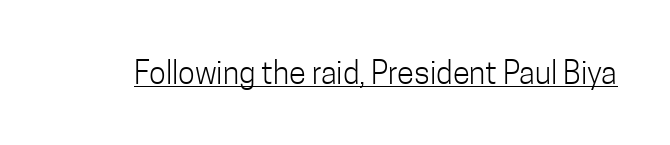
Q: Is the text bold? A: No.
Q: Is the text italic (slanted)? A: No, it is upright.
Q: Is the typeface a serif or a sans-serif typeface? A: Sans-serif.
Q: Is the text underlined? A: Yes.
Q: Is the spacing between letters normal or unusually wide? A: Normal.
Q: Width (condensed, normal, or wide)? A: Condensed.
Q: Stroke contrast? A: Low.
Q: x-height? A: Medium.
Q: Monospaced? A: No.
